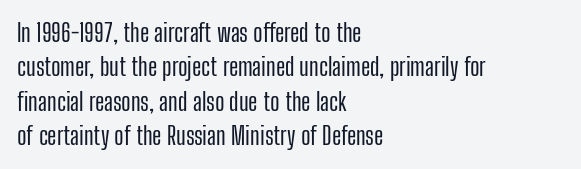
Q: Is the text italic (slanted)? A: No, it is upright.
Q: Is the text underlined? A: No.
Q: How is the paragraph aligned? A: Left-aligned.
Q: Is the spacing between letters normal or unusually wide? A: Normal.
Q: Is the spacing between lines tight, normal or loose? A: Normal.
